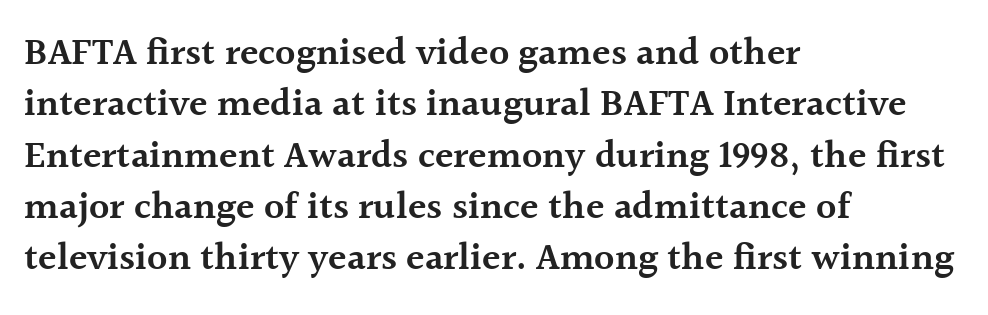
Vertically, the passage feels balanced, rows spaced as you'd expect. Character widths vary here, with narrow letters taking less room than wide ones. Plain, unruled lines of type. The rendering shows small feet on the letterforms — a serif design. Firm but not heavy-handed strokes: this text is semibold.
